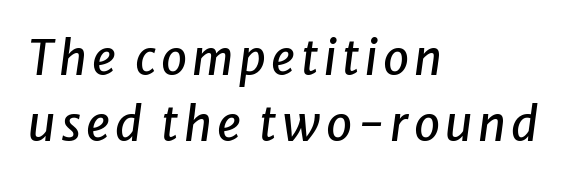
{"italic": "yes", "lean": "right", "slant_degrees": 8, "width": "normal", "stroke_contrast": "low", "x_height": "medium", "monospaced": "no", "underline": "no", "align": "left", "line_spacing": "normal", "line_spacing_ratio": 1.41, "glyph_px": 47}
